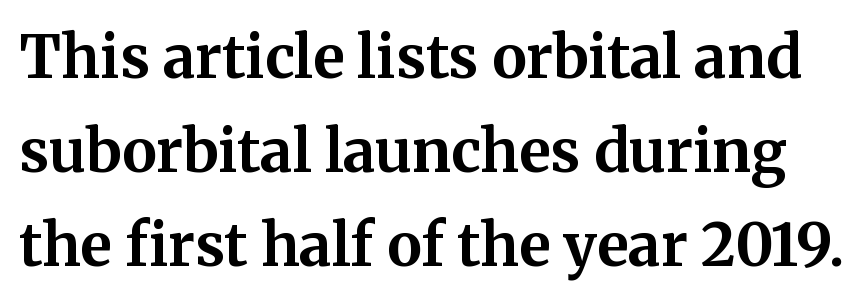
The image shows 59 px bold serif type, upright; set normal line spacing (1.59x), normal letter spacing, not underlined; medium stroke contrast and a medium x-height.
